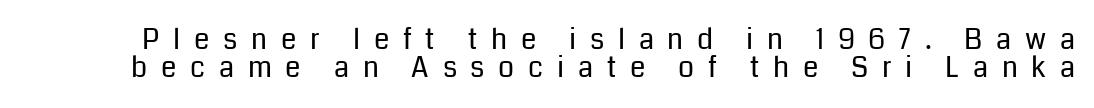
Q: Is the text bold? A: No.
Q: Is the text italic (slanted)? A: No, it is upright.
Q: Is the typeface a serif or a sans-serif typeface? A: Sans-serif.
Q: Is the text underlined? A: No.
Q: Is the spacing between letters normal or unusually wide? A: Unusually wide.
Q: Is the spacing between lines tight, normal or loose? A: Tight.
Q: Width (condensed, normal, or wide)? A: Normal.
Q: Stroke contrast? A: Low.
Q: x-height? A: Medium.
Q: Monospaced? A: No.
